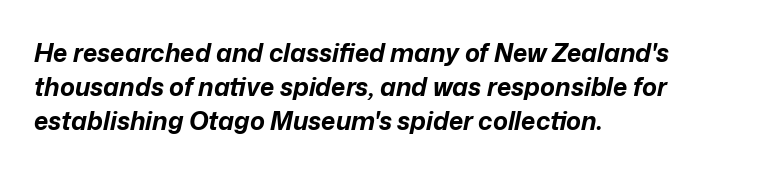
Q: Is the text bold? A: Yes.
Q: Is the text italic (slanted)? A: Yes, it leans right by about 12 degrees.
Q: Is the text underlined? A: No.
Q: How is the paragraph aligned? A: Left-aligned.
Q: Is the spacing between letters normal or unusually wide? A: Normal.
Q: Is the spacing between lines tight, normal or loose? A: Normal.
